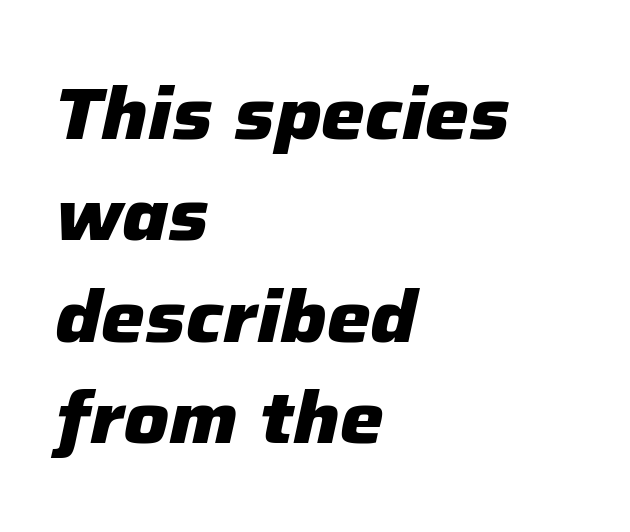
The image shows 74 px heavy type, italic (leaning right); set left-aligned, normal line spacing (1.37x), normal letter spacing, not underlined; low stroke contrast and a medium x-height.
